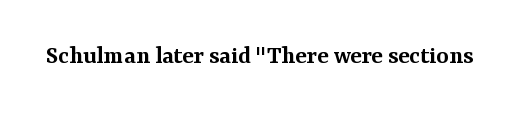
The image shows 26 px text type, upright; set normal letter spacing, not underlined.
